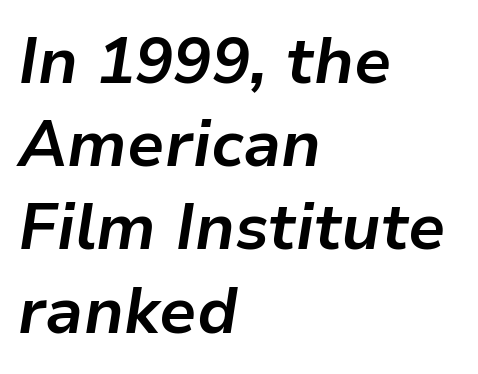
Q: Is the text bold? A: Yes.
Q: Is the text italic (slanted)? A: Yes, it leans right by about 9 degrees.
Q: Is the text underlined? A: No.
Q: How is the paragraph aligned? A: Left-aligned.
Q: Is the spacing between letters normal or unusually wide? A: Normal.
Q: Is the spacing between lines tight, normal or loose? A: Normal.
Q: Width (condensed, normal, or wide)? A: Normal.
Q: Stroke contrast? A: Low.
Q: x-height? A: Medium.
Q: Monospaced? A: No.
